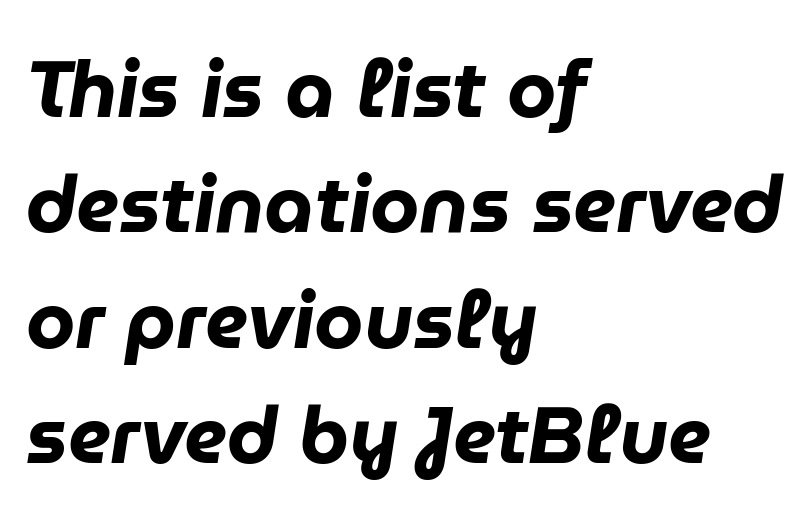
Q: Is the text bold? A: Yes.
Q: Is the text italic (slanted)? A: Yes, it leans right by about 9 degrees.
Q: Is the text underlined? A: No.
Q: How is the paragraph aligned? A: Left-aligned.
Q: Is the spacing between letters normal or unusually wide? A: Normal.
Q: Is the spacing between lines tight, normal or loose? A: Normal.
Q: Width (condensed, normal, or wide)? A: Normal.
Q: Stroke contrast? A: Low.
Q: x-height? A: Medium.
Q: Monospaced? A: No.
